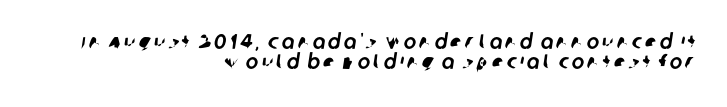
{"underline": "no", "align": "right", "line_spacing": "tight", "line_spacing_ratio": 0.97, "glyph_px": 21}
